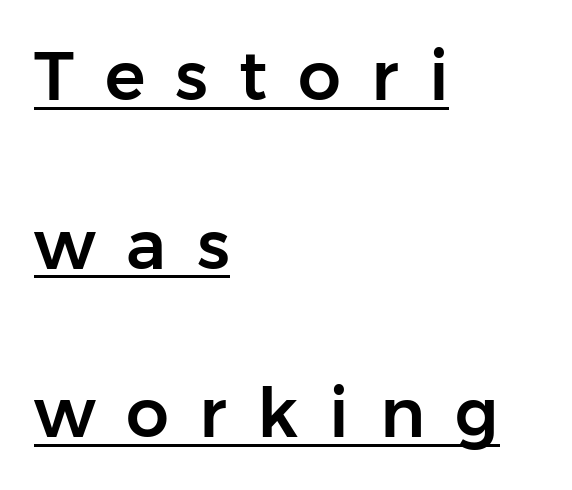
{"serif": "no", "italic": "no", "width": "normal", "stroke_contrast": "low", "x_height": "medium", "monospaced": "no", "underline": "yes", "align": "left", "line_spacing": "loose", "line_spacing_ratio": 2.48, "letter_spacing": "wide", "letter_spacing_em": 0.45, "glyph_px": 68}
